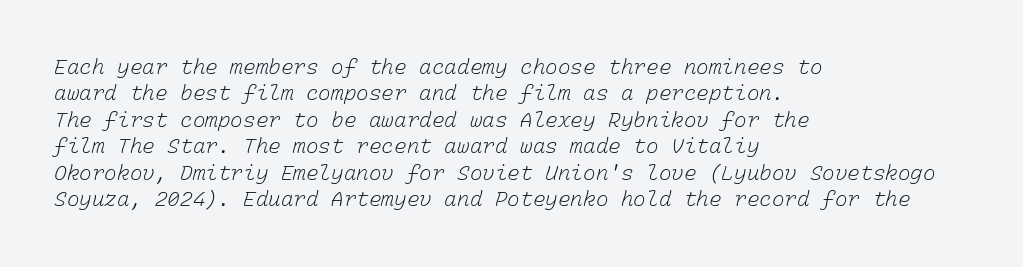
Q: Is the text bold? A: No.
Q: Is the text underlined? A: No.
Q: How is the paragraph aligned? A: Left-aligned.
Q: Is the spacing between letters normal or unusually wide? A: Normal.
Q: Is the spacing between lines tight, normal or loose? A: Normal.
